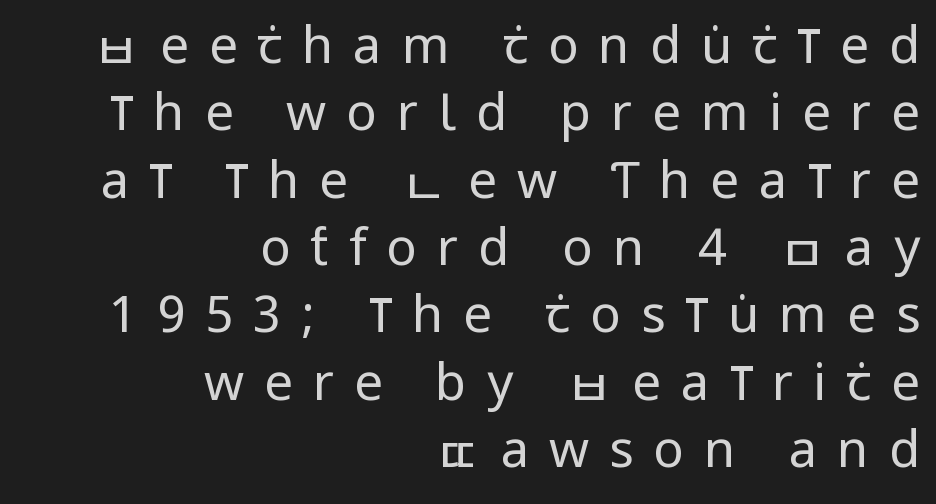
{"serif": "no", "italic": "no", "bold": "no", "weight": "regular", "width": "condensed", "stroke_contrast": "low", "x_height": "large", "monospaced": "no", "underline": "no", "align": "right", "line_spacing": "normal", "line_spacing_ratio": 1.32, "letter_spacing": "wide", "letter_spacing_em": 0.39, "glyph_px": 51}
